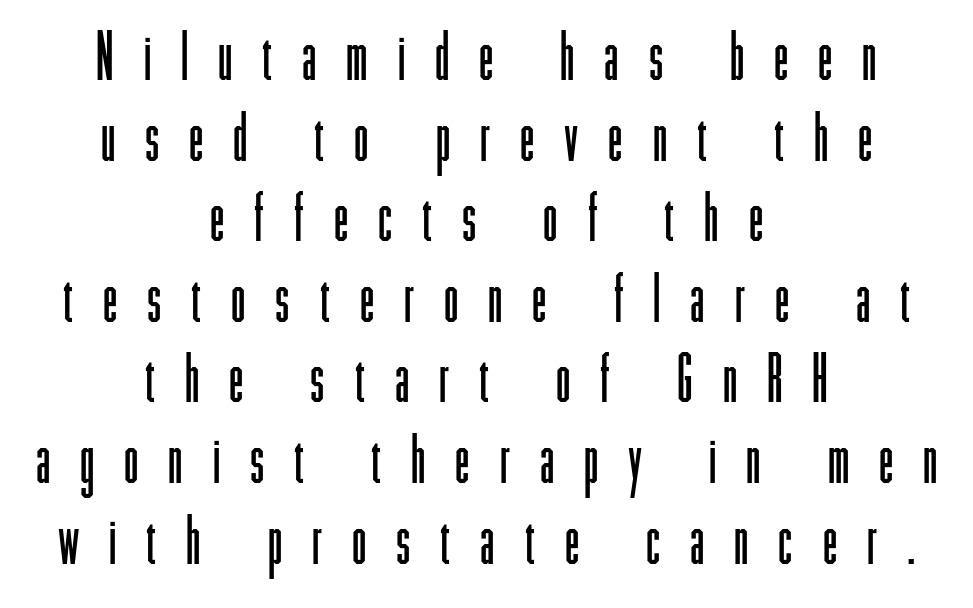
Clear beneath every line of the passage. These lines were composed using upright roman letters. Font category for this specimen: sans-serif. Counters stay open thanks to moderate or lighter strokes.
